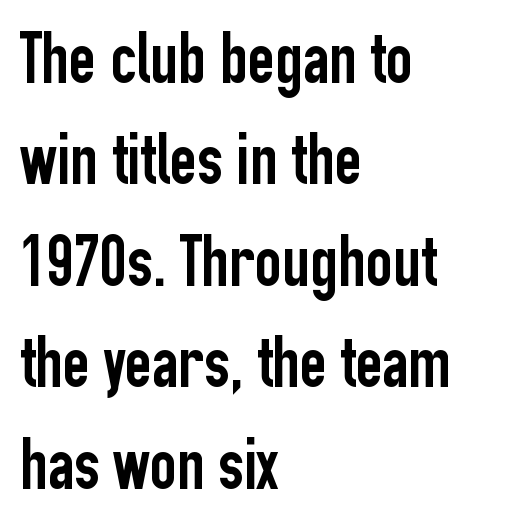
Q: Is the text italic (slanted)? A: No, it is upright.
Q: Is the typeface a serif or a sans-serif typeface? A: Sans-serif.
Q: Is the text underlined? A: No.
Q: How is the paragraph aligned? A: Left-aligned.
Q: Is the spacing between letters normal or unusually wide? A: Normal.
Q: Is the spacing between lines tight, normal or loose? A: Normal.
Q: Width (condensed, normal, or wide)? A: Condensed.
Q: Stroke contrast? A: Low.
Q: x-height? A: Medium.
Q: Monospaced? A: No.
